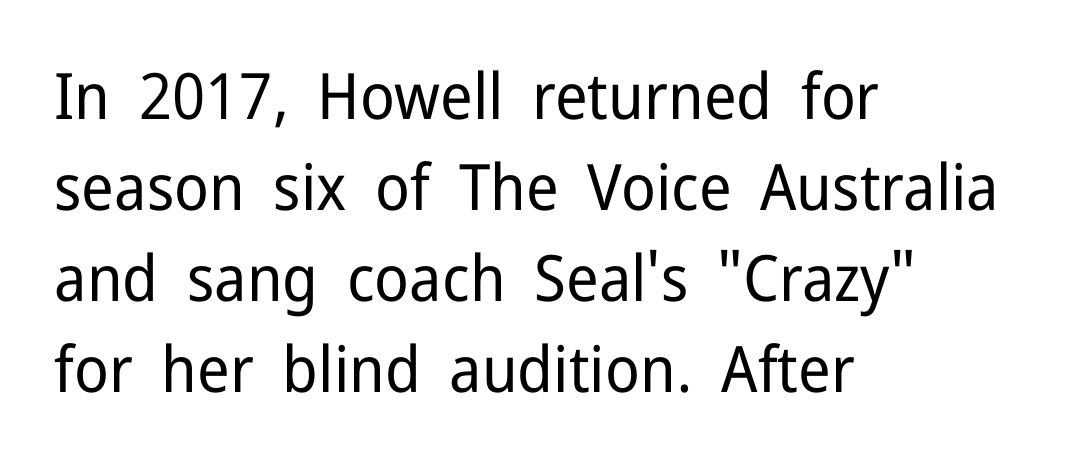
The image shows 64 px regular-weight sans-serif type, upright; set left-aligned, normal line spacing (1.42x), normal letter spacing, not underlined; low stroke contrast and a medium x-height.
